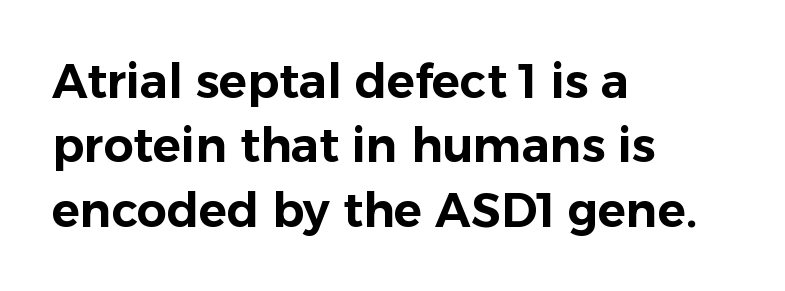
The rendering uses natural spacing where letterforms have individual widths. The space beneath each line is pristine and unruled. A student would call this left alignment; a typographer would say flush left, rag right. The tracking reads as untouched default to a designer's eye.
